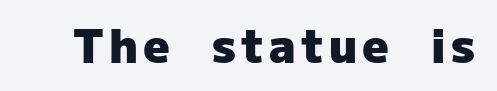
The image shows 46 px heavy sans-serif type, upright; set not underlined; low stroke contrast and a medium x-height.
